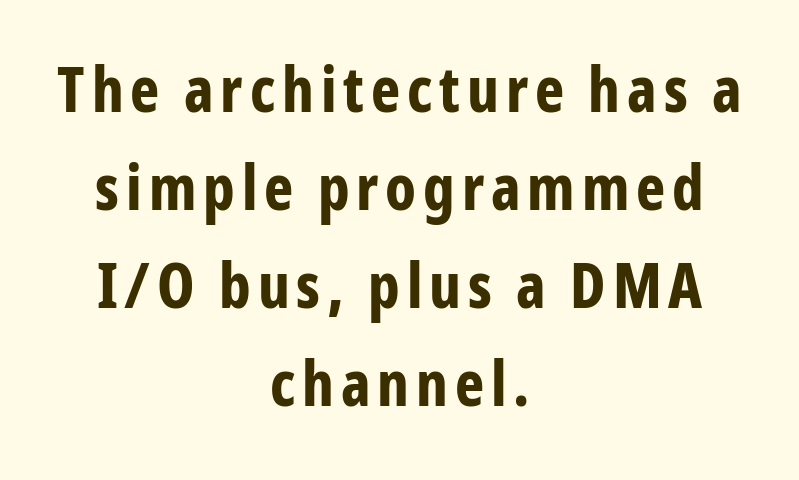
Q: Is the text bold? A: Yes.
Q: Is the text italic (slanted)? A: No, it is upright.
Q: Is the typeface a serif or a sans-serif typeface? A: Sans-serif.
Q: Is the text underlined? A: No.
Q: How is the paragraph aligned? A: Centered.
Q: Is the spacing between lines tight, normal or loose? A: Normal.
Q: Width (condensed, normal, or wide)? A: Condensed.
Q: Stroke contrast? A: Low.
Q: x-height? A: Medium.
Q: Monospaced? A: No.
